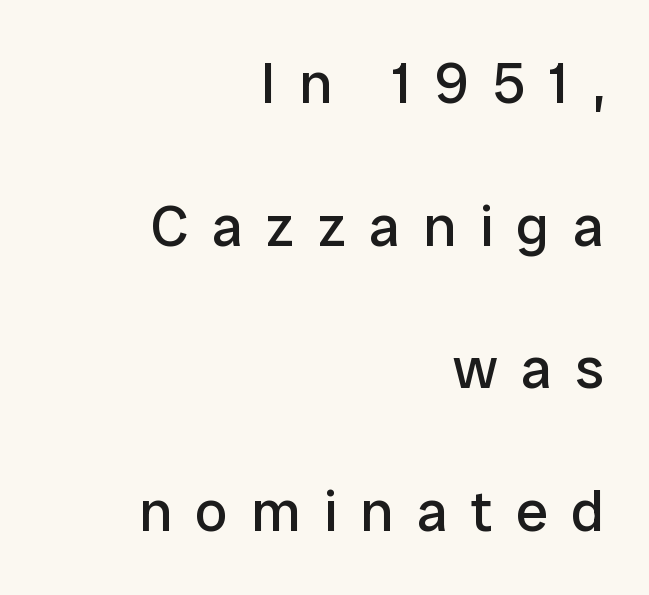
This reads as an unemphasized weight, regular at the heaviest. The letters advance in unequal steps, a hallmark of proportional type. Is there much room between lines? Yes — plenty of vertical air separates them. The passage shown is typeset with a sans-serif family. These lines have a slow, spaced-out rhythm from letter to letter. Compared with a flush-left layout, this one pins lines to the opposite, right side.
